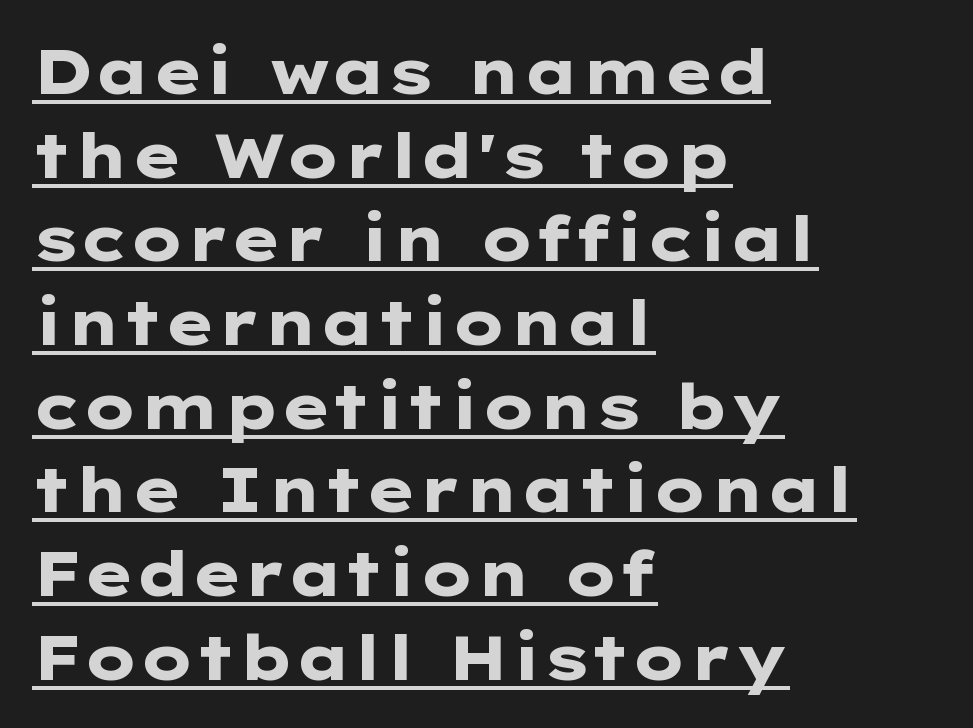
Looks like someone drew a line under every word here. All the whitespace from short lines collects on the right. Serifs: no, the terminals of the letterforms are clean. A typesetter would call this zero additional tracking. Summary of vertical rhythm: regular, with standard interline spacing.
